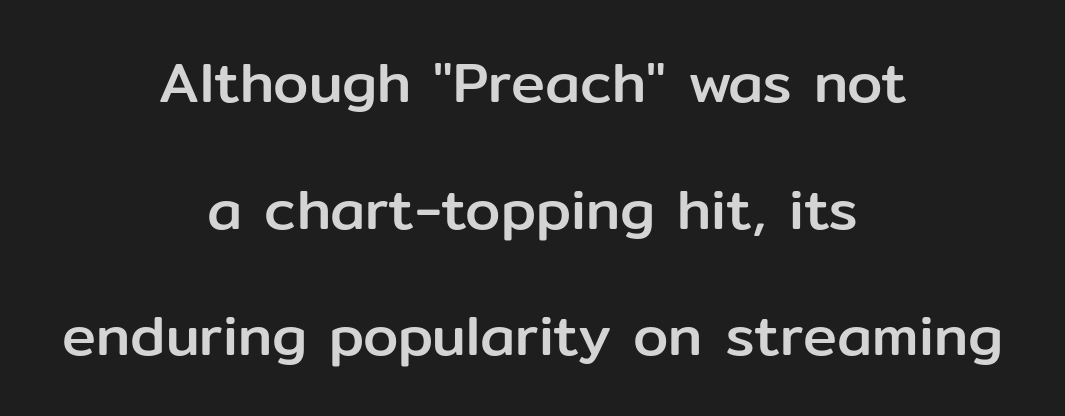
The image shows 57 px sans-serif type, upright; set centered, loose line spacing (2.22x), normal letter spacing, not underlined; low stroke contrast and a medium x-height.
